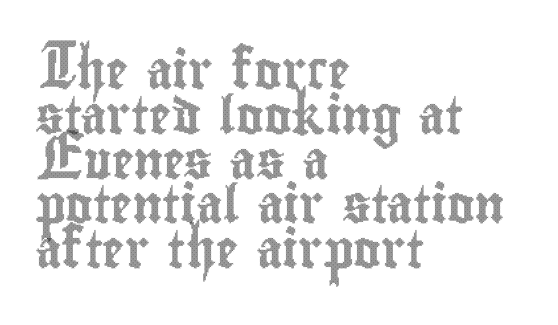
Q: Is the text italic (slanted)? A: No, it is upright.
Q: Is the text underlined? A: No.
Q: How is the paragraph aligned? A: Left-aligned.
Q: Is the spacing between letters normal or unusually wide? A: Normal.
Q: Width (condensed, normal, or wide)? A: Condensed.
Q: x-height? A: Small.
Q: Monospaced? A: No.
